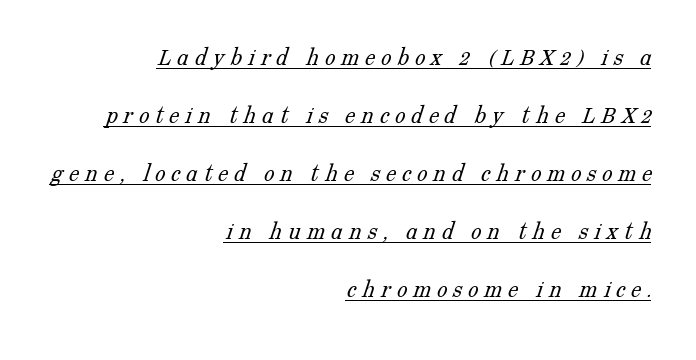
{"bold": "no", "underline": "yes", "align": "right", "line_spacing": "loose", "line_spacing_ratio": 2.23, "letter_spacing": "wide", "letter_spacing_em": 0.23, "glyph_px": 26}
